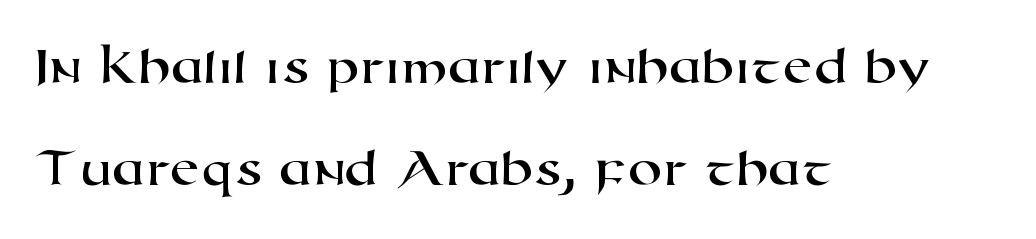
The image shows 55 px wide sans-serif type; set left-aligned, line spacing 1.86x, normal letter spacing, not underlined; high stroke contrast and a medium x-height.
